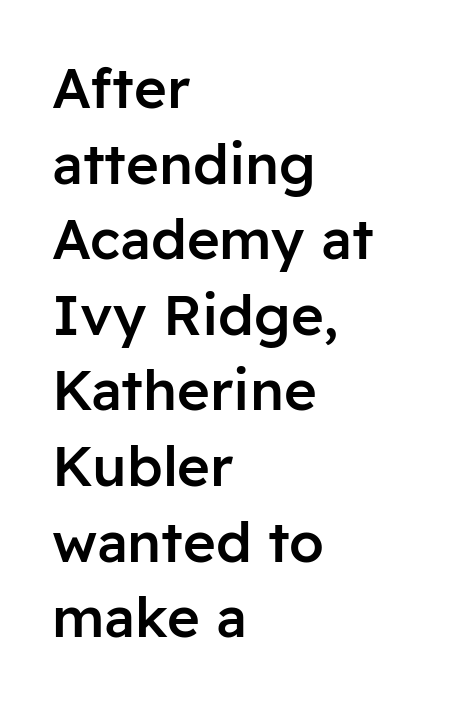
{"serif": "no", "italic": "no", "bold": "semi", "weight": "semibold", "width": "normal", "stroke_contrast": "low", "x_height": "medium", "monospaced": "no", "underline": "no", "align": "left", "line_spacing": "normal", "line_spacing_ratio": 1.35, "letter_spacing": "normal", "letter_spacing_em": 0.0, "glyph_px": 56}
